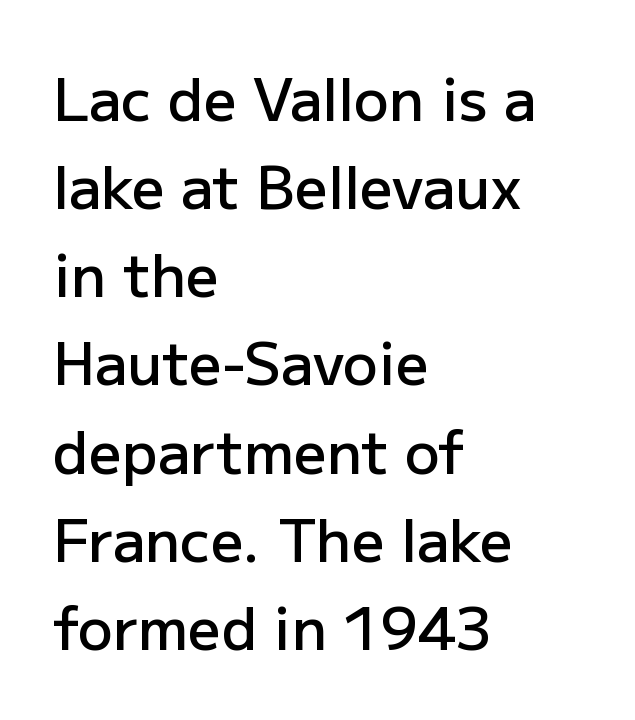
Q: Is the text bold? A: Semi-bold.
Q: Is the text italic (slanted)? A: No, it is upright.
Q: Is the typeface a serif or a sans-serif typeface? A: Sans-serif.
Q: Is the text underlined? A: No.
Q: How is the paragraph aligned? A: Left-aligned.
Q: Is the spacing between letters normal or unusually wide? A: Normal.
Q: Is the spacing between lines tight, normal or loose? A: Normal.
Q: Width (condensed, normal, or wide)? A: Normal.
Q: Stroke contrast? A: Low.
Q: x-height? A: Medium.
Q: Monospaced? A: No.
